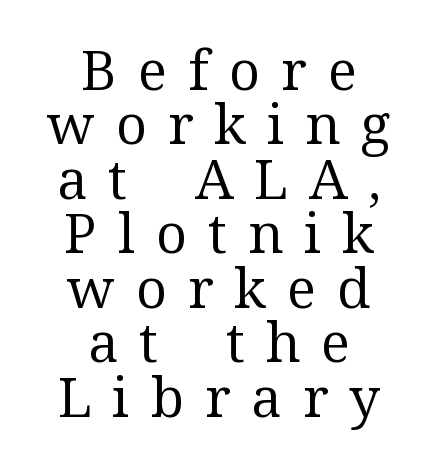
The image shows 55 px regular-weight serif type, upright; set centered, tight line spacing (0.99x), unusually wide letter spacing (+0.38 em), not underlined; medium stroke contrast and a medium x-height.
